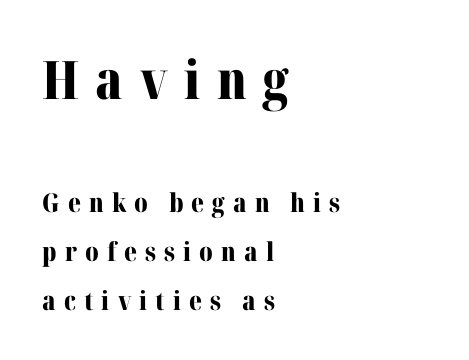
Q: Is the text bold? A: Yes.
Q: Is the text italic (slanted)? A: No, it is upright.
Q: Is the typeface a serif or a sans-serif typeface? A: Serif.
Q: Is the text underlined? A: No.
Q: How is the paragraph aligned? A: Left-aligned.
Q: Is the spacing between letters normal or unusually wide? A: Unusually wide.
Q: Which block of text is set in a larger size, the first (top) or the second (bottom)? A: The first (top) one.
Q: Width (condensed, normal, or wide)? A: Normal.
Q: Stroke contrast? A: Medium.
Q: x-height? A: Medium.
Q: Monospaced? A: No.
